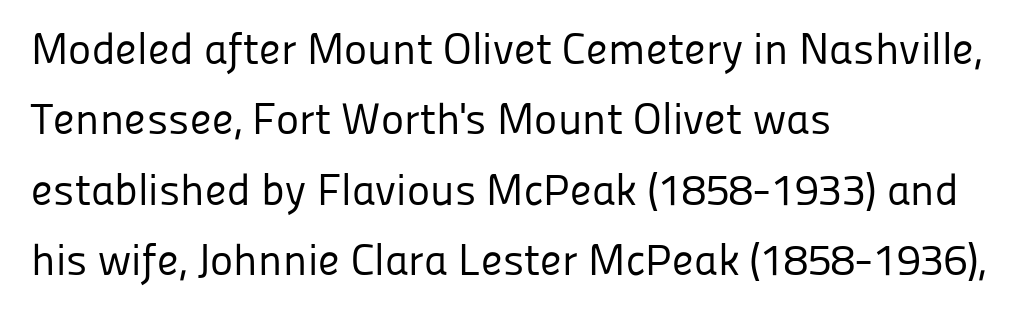
Q: Is the text bold? A: No.
Q: Is the text italic (slanted)? A: No, it is upright.
Q: Is the typeface a serif or a sans-serif typeface? A: Sans-serif.
Q: Is the text underlined? A: No.
Q: How is the paragraph aligned? A: Left-aligned.
Q: Is the spacing between letters normal or unusually wide? A: Normal.
Q: Is the spacing between lines tight, normal or loose? A: Normal.
Q: Width (condensed, normal, or wide)? A: Normal.
Q: Stroke contrast? A: Low.
Q: x-height? A: Medium.
Q: Monospaced? A: No.
